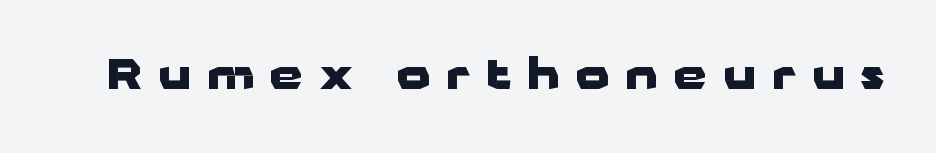
{"serif": "no", "italic": "no", "bold": "yes", "weight": "heavy", "width": "wide", "stroke_contrast": "low", "x_height": "medium", "monospaced": "no", "underline": "no", "letter_spacing": "wide", "letter_spacing_em": 0.39, "glyph_px": 42}
